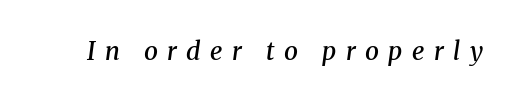
The string is rendered with underlining switched off. Spacing between characters has been opened up far beyond the box default. The font is running at a semibold setting, under full bold. Does the lettering tilt? It does — this is italic.
